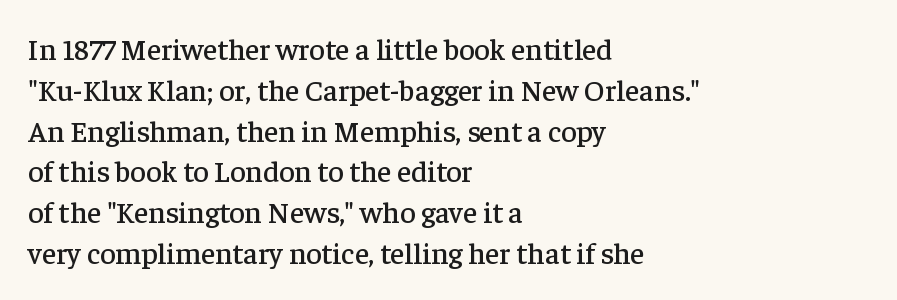
If you drew a line through each stem, it would be perfectly vertical. The rendering uses a moderate line-height, typical for paragraphs. Each line starts at the same left margin while the right side varies. Do the characters align in a grid? No, the font is proportional.
